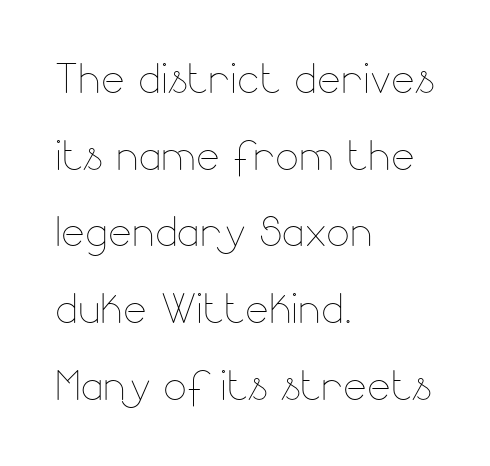
Q: Is the text bold? A: No.
Q: Is the text italic (slanted)? A: No, it is upright.
Q: Is the text underlined? A: No.
Q: How is the paragraph aligned? A: Left-aligned.
Q: Is the spacing between letters normal or unusually wide? A: Normal.
Q: Is the spacing between lines tight, normal or loose? A: Normal.
Q: Width (condensed, normal, or wide)? A: Normal.
Q: Stroke contrast? A: Low.
Q: x-height? A: Small.
Q: Monospaced? A: No.
